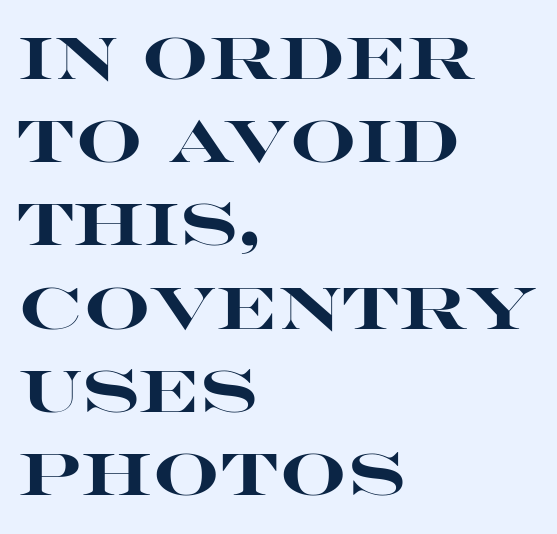
{"italic": "no", "bold": "yes", "weight": "heavy", "width": "wide", "stroke_contrast": "high", "x_height": "large", "monospaced": "no", "underline": "no", "align": "left", "line_spacing": "normal", "line_spacing_ratio": 1.41, "letter_spacing": "normal", "letter_spacing_em": 0.0, "glyph_px": 59}
